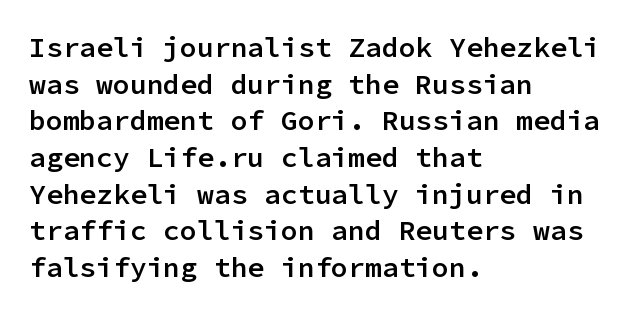
Q: Is the text bold? A: Semi-bold.
Q: Is the text italic (slanted)? A: No, it is upright.
Q: Is the typeface a serif or a sans-serif typeface? A: Sans-serif.
Q: Is the text underlined? A: No.
Q: How is the paragraph aligned? A: Left-aligned.
Q: Is the spacing between letters normal or unusually wide? A: Normal.
Q: Is the spacing between lines tight, normal or loose? A: Normal.
Q: Width (condensed, normal, or wide)? A: Normal.
Q: Stroke contrast? A: Low.
Q: x-height? A: Medium.
Q: Monospaced? A: Yes.
